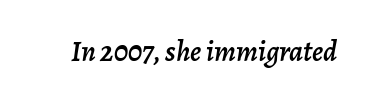
Standard letterfit; no display-style spreading of the glyphs. The rendering uses natural spacing where letterforms have individual widths. This is oblique type, the kind used for emphasis or titles. Decoration check: the copy has no underline.
